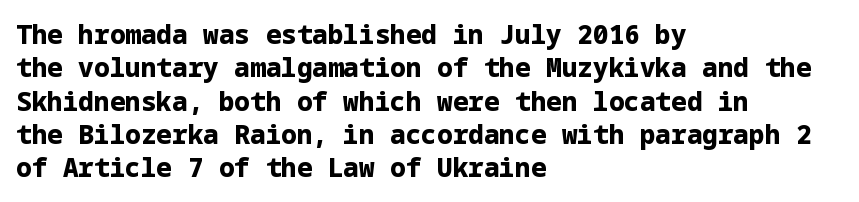
Q: Is the text bold? A: Yes.
Q: Is the text italic (slanted)? A: No, it is upright.
Q: Is the text underlined? A: No.
Q: How is the paragraph aligned? A: Left-aligned.
Q: Is the spacing between letters normal or unusually wide? A: Normal.
Q: Is the spacing between lines tight, normal or loose? A: Normal.
